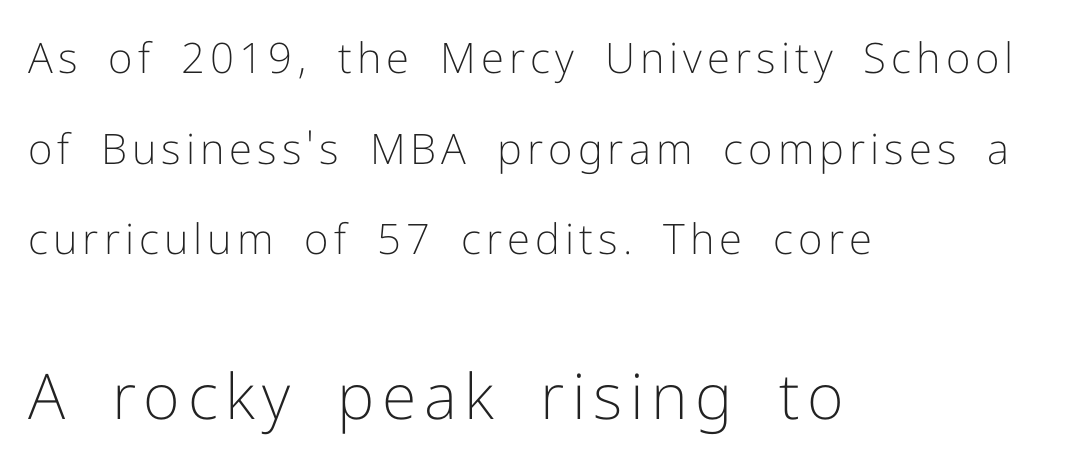
{"serif": "no", "italic": "no", "bold": "no", "weight": "light", "width": "normal", "stroke_contrast": "low", "x_height": "medium", "monospaced": "no", "underline": "no", "align": "left", "line_spacing": "loose", "line_spacing_ratio": 2.16, "larger_block": "second", "size_ratio": 1.5, "glyph_px": 63}
